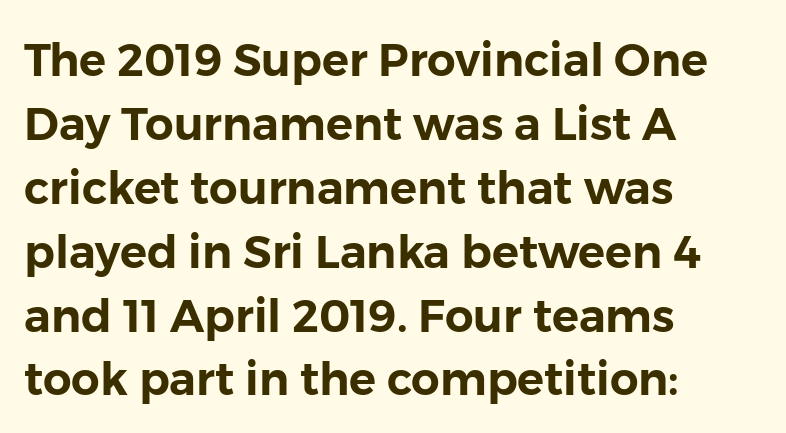
Q: Is the text italic (slanted)? A: No, it is upright.
Q: Is the typeface a serif or a sans-serif typeface? A: Sans-serif.
Q: Is the text underlined? A: No.
Q: How is the paragraph aligned? A: Left-aligned.
Q: Is the spacing between letters normal or unusually wide? A: Normal.
Q: Is the spacing between lines tight, normal or loose? A: Normal.
Q: Width (condensed, normal, or wide)? A: Normal.
Q: Stroke contrast? A: Low.
Q: x-height? A: Medium.
Q: Monospaced? A: No.
